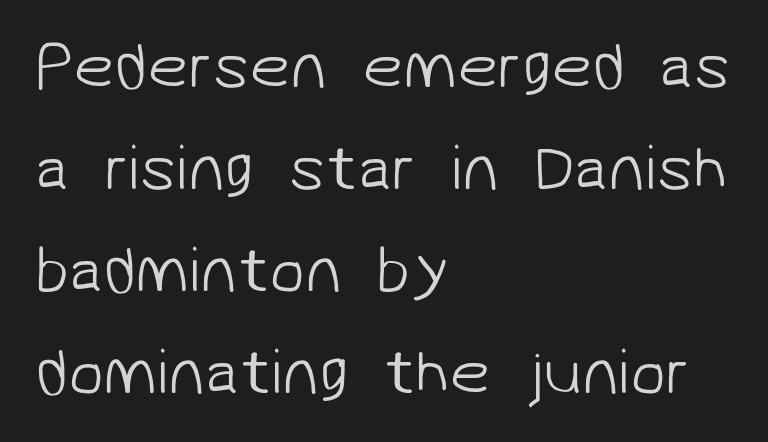
{"serif": "no", "bold": "no", "weight": "light", "width": "normal", "stroke_contrast": "low", "x_height": "medium", "monospaced": "no", "underline": "no", "align": "left", "line_spacing": "normal", "line_spacing_ratio": 1.57, "letter_spacing": "normal", "letter_spacing_em": 0.0, "glyph_px": 65}
